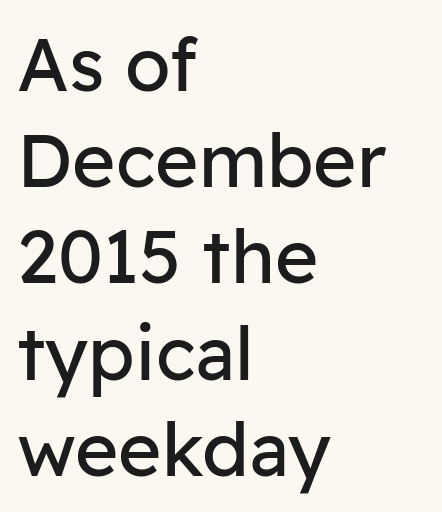
The image shows 74 px regular-weight sans-serif type, upright; set left-aligned, normal line spacing (1.3x), normal letter spacing, not underlined; low stroke contrast and a medium x-height.
